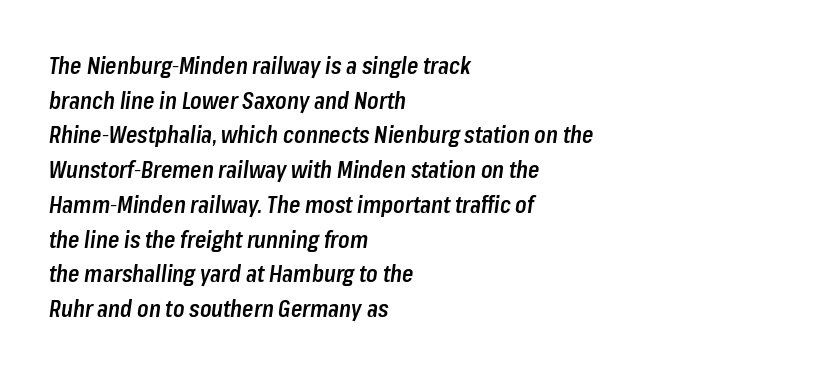
{"italic": "yes", "lean": "right", "slant_degrees": 8, "bold": "semi", "underline": "no", "align": "left", "line_spacing": "normal", "line_spacing_ratio": 1.51, "letter_spacing": "normal", "letter_spacing_em": 0.0, "glyph_px": 23}
